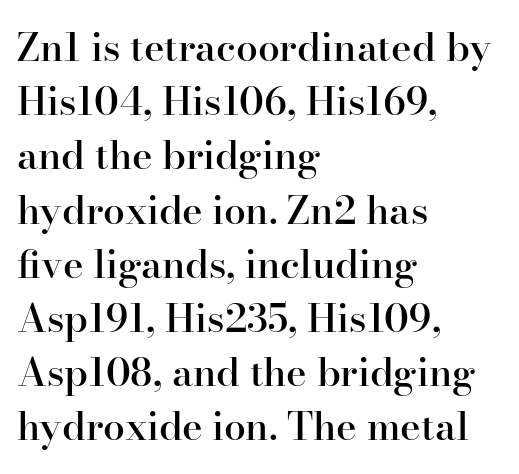
The image shows 39 px semibold serif type, upright; set left-aligned, normal line spacing (1.39x), normal letter spacing, not underlined; high stroke contrast and a small x-height.
